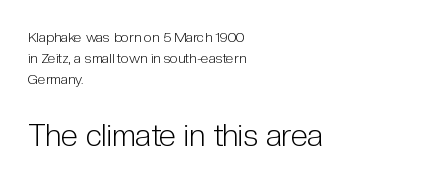
{"serif": "no", "italic": "no", "bold": "no", "weight": "light", "width": "condensed", "stroke_contrast": "low", "x_height": "medium", "monospaced": "no", "underline": "no", "align": "left", "line_spacing": "normal", "line_spacing_ratio": 1.51, "letter_spacing": "normal", "letter_spacing_em": 0.0, "larger_block": "second", "size_ratio": 2.21, "glyph_px": 31}
